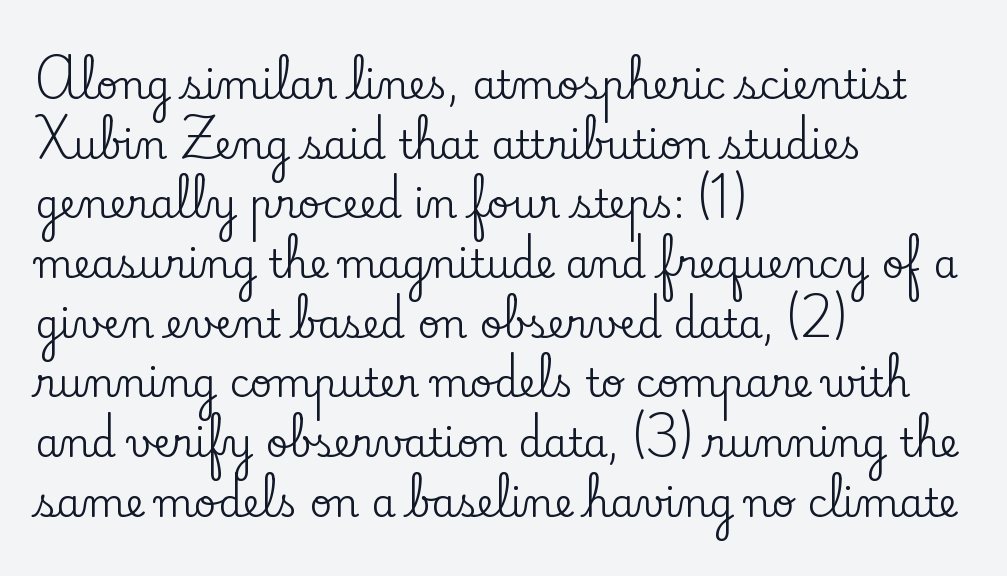
The image shows 39 px serif type, upright; set left-aligned, normal line spacing (1.53x), normal letter spacing, not underlined; low stroke contrast and a small x-height.
